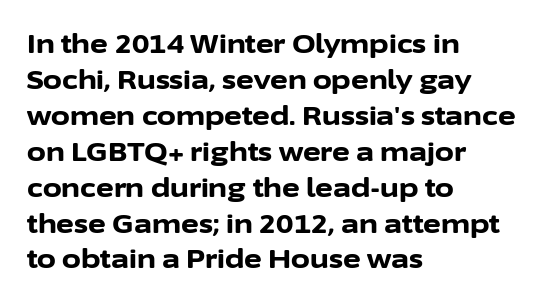
Q: Is the text bold? A: Yes.
Q: Is the text italic (slanted)? A: No, it is upright.
Q: Is the text underlined? A: No.
Q: How is the paragraph aligned? A: Left-aligned.
Q: Is the spacing between letters normal or unusually wide? A: Normal.
Q: Is the spacing between lines tight, normal or loose? A: Normal.
